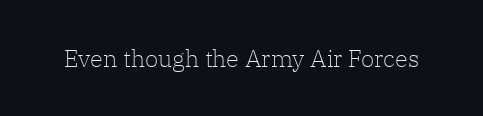
Only glyphs here, with clear space below each row. Notice how the stems are strictly vertical — no italics here. Between one letter and the next there's only the usual sliver of space. Is this a heavy cut? Hardly; it is regular or lighter.
